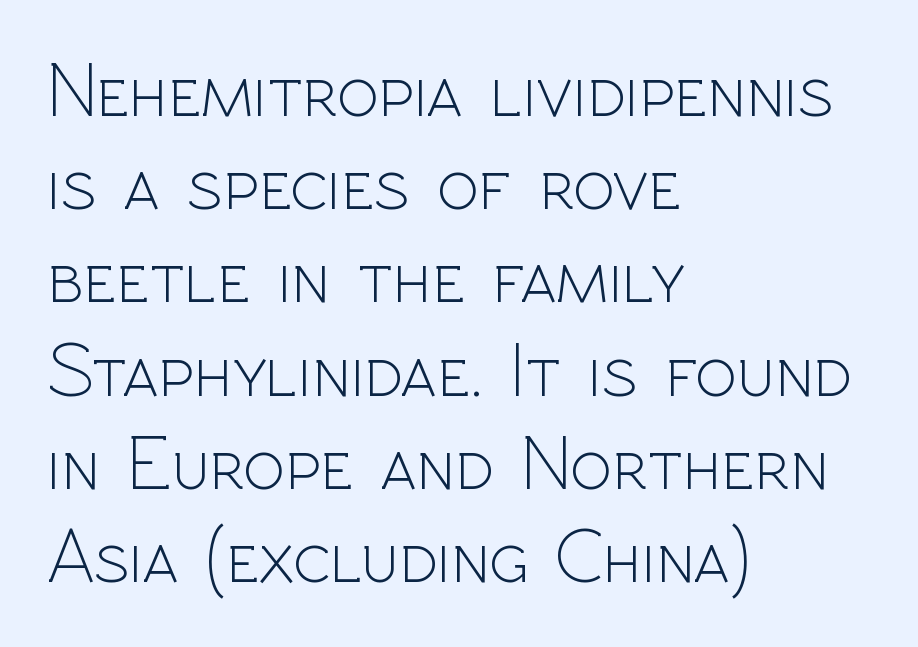
{"serif": "no", "italic": "no", "bold": "no", "weight": "light", "width": "normal", "x_height": "medium", "monospaced": "no", "underline": "no", "align": "left", "line_spacing_ratio": 1.21, "letter_spacing": "normal", "letter_spacing_em": 0.0, "glyph_px": 77}
